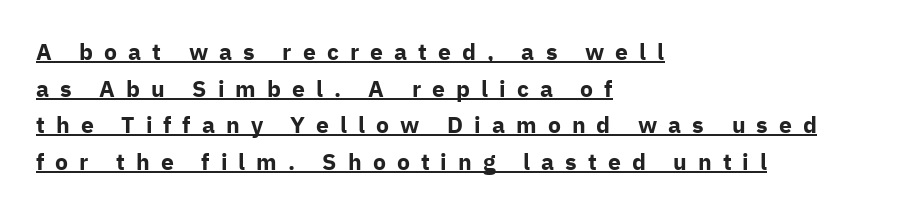
Students, observe: this is what conventionally led text looks like. Style check: upright. As a designer I'd log this as weight 700, bold. The passage is arranged the way most books set body copy — flush left. Glyph-to-glyph distance is far greater than everyday printed text. The rendered words wear a rule along their underside.
